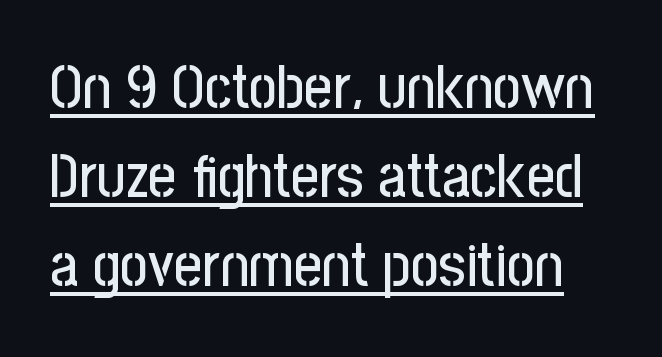
The image shows 61 px condensed sans-serif type, upright; set normal line spacing (1.46x), normal letter spacing, underlined; low stroke contrast and a medium x-height.
